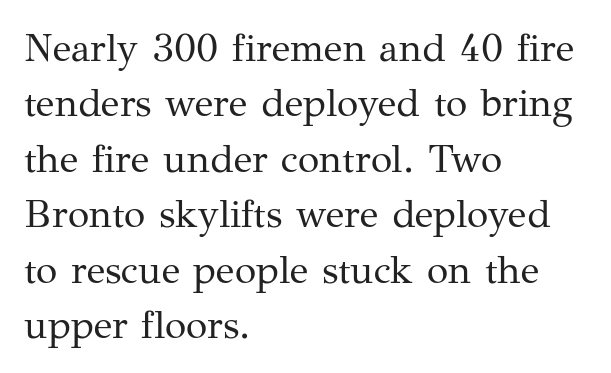
Q: Is the text bold? A: No.
Q: Is the text italic (slanted)? A: No, it is upright.
Q: Is the typeface a serif or a sans-serif typeface? A: Serif.
Q: Is the text underlined? A: No.
Q: How is the paragraph aligned? A: Left-aligned.
Q: Is the spacing between letters normal or unusually wide? A: Normal.
Q: Is the spacing between lines tight, normal or loose? A: Normal.
Q: Width (condensed, normal, or wide)? A: Normal.
Q: Stroke contrast? A: Medium.
Q: x-height? A: Medium.
Q: Monospaced? A: No.
